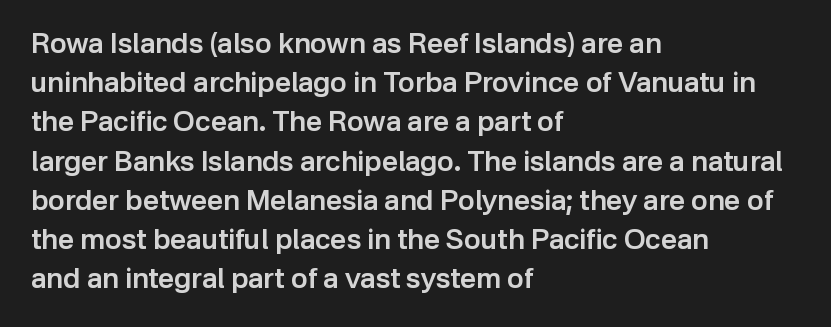
Standard letterfit; no display-style spreading of the glyphs. You could not count columns in this text — the font is proportionally spaced. These lines stack with their left ends in a neat column. Look at the bottom of the vertical strokes: they stop flat, with no serifs. This block has exactly the height ordinary leading produces. The letters stand straight up with perfectly vertical stems.
